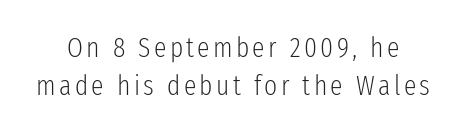
The image shows 28 px light, condensed sans-serif type, upright; set normal line spacing (1.36x), not underlined; low stroke contrast and a medium x-height.
